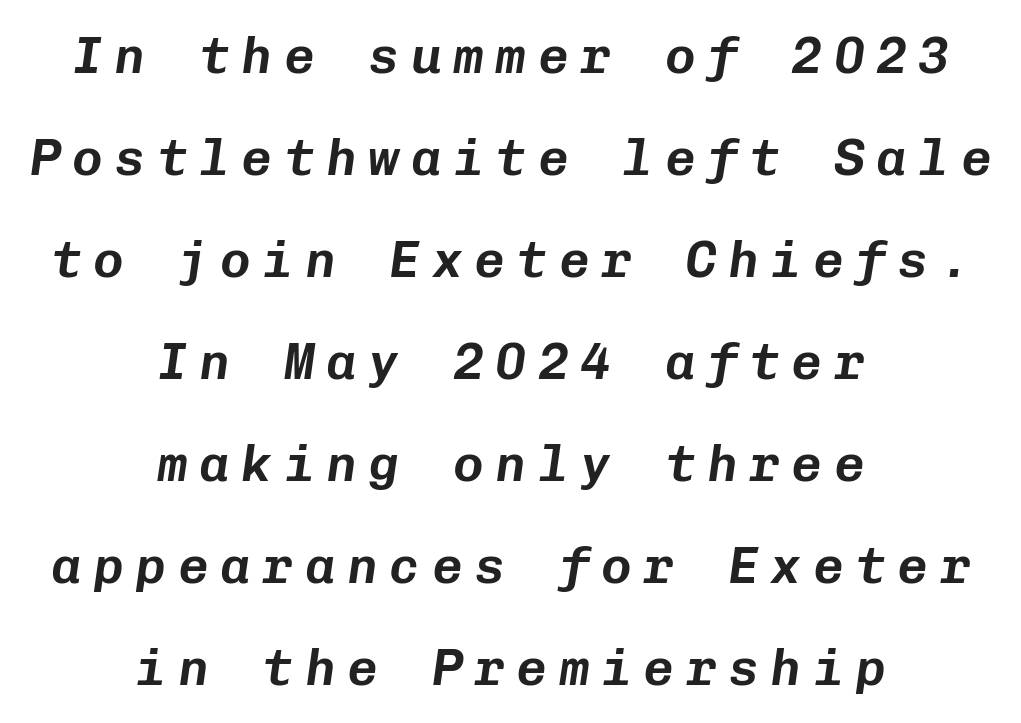
The paragraph shown floats in the horizontal middle. Looks like terminal output: every glyph gets an equal slot. This sample uses an oblique cut, with every glyph tilted off the vertical. Spacing between characters has been opened up far beyond the box default. Plain, unruled lines of type. In terms of leading, this rendering errs on the spacious side.
